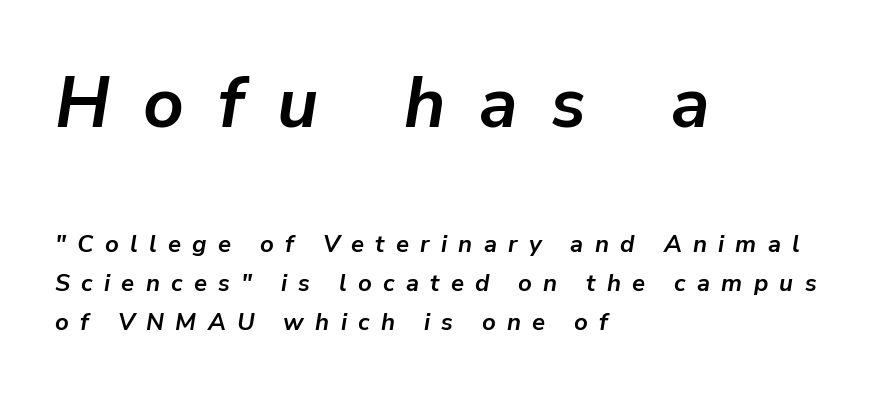
Q: Is the text bold? A: Yes.
Q: Is the text italic (slanted)? A: Yes, it leans right by about 9 degrees.
Q: Is the text underlined? A: No.
Q: How is the paragraph aligned? A: Left-aligned.
Q: Is the spacing between letters normal or unusually wide? A: Unusually wide.
Q: Is the spacing between lines tight, normal or loose? A: Normal.
Q: Which block of text is set in a larger size, the first (top) or the second (bottom)? A: The first (top) one.
Q: Width (condensed, normal, or wide)? A: Normal.
Q: Stroke contrast? A: Low.
Q: x-height? A: Medium.
Q: Monospaced? A: No.
